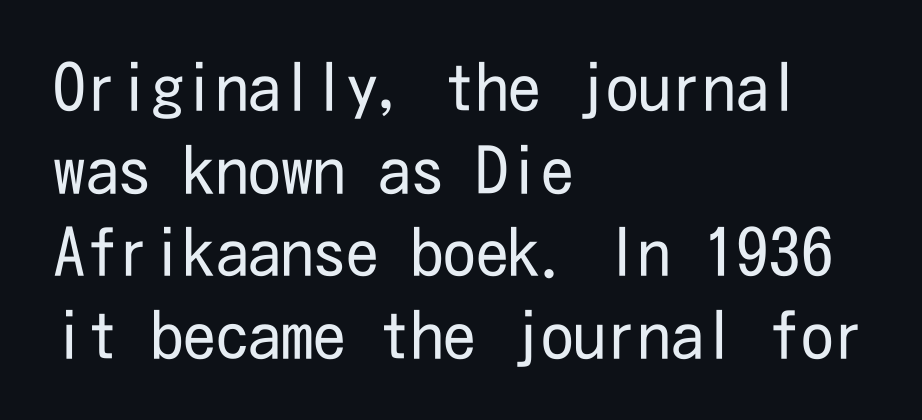
{"serif": "no", "italic": "no", "bold": "no", "weight": "regular", "width": "condensed", "stroke_contrast": "low", "x_height": "medium", "underline": "no", "align": "left", "line_spacing": "normal", "line_spacing_ratio": 1.27, "letter_spacing": "normal", "letter_spacing_em": 0.0, "glyph_px": 65}
